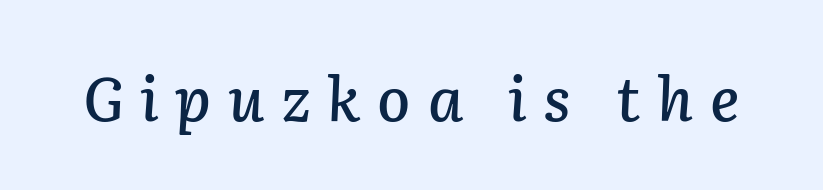
Underline: absent. Characters follow at a spacing far wider than the type designer built in. Proportional: the letters do not fall into vertical columns. When letters slant like this, we call the style italic.
